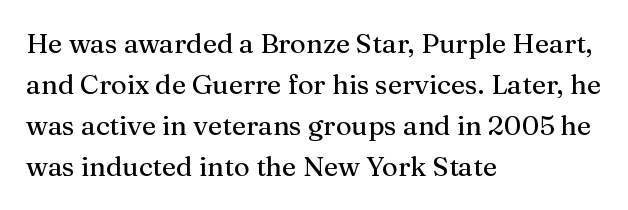
Underlining? Definitely not there. The passage shown stacks its lines at a standard gap. Tall strokes in this sample are plumb rather than angled. Is the block centered? No — it sits flush against the left margin.
